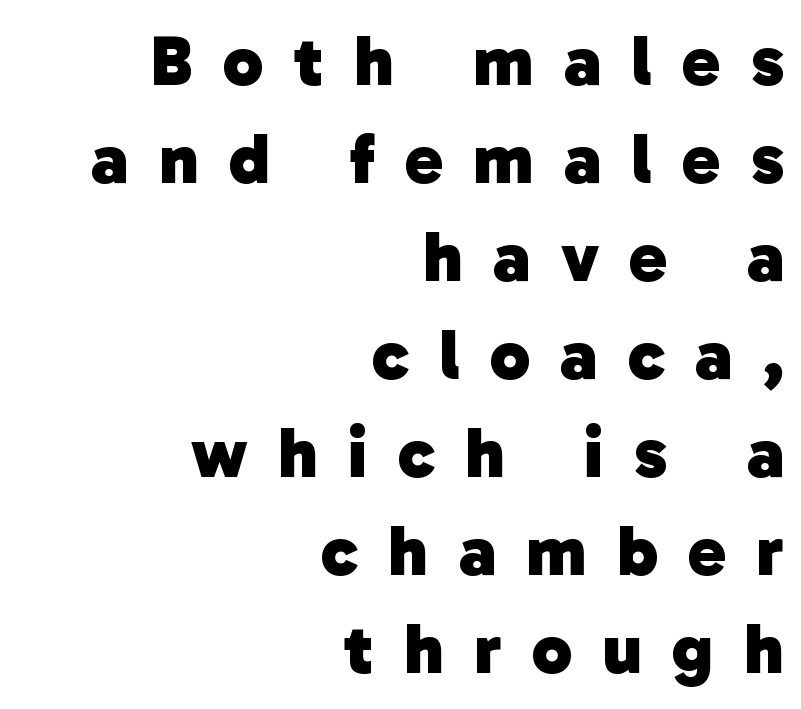
The image shows 72 px heavy sans-serif type; set right-aligned, normal line spacing (1.36x), unusually wide letter spacing (+0.42 em), not underlined; low stroke contrast and a medium x-height.
